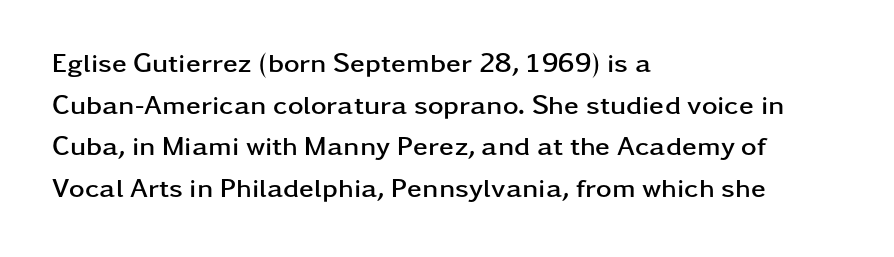
This sample keeps an unexceptional amount of space between lines. Which margin do the lines hug? The left one — the right edge is uneven. The specimen omits any rule beneath the text block's lines. Students, note that the glyphs here touch the page at normal intervals. This is heavy type, rendered in bold.
